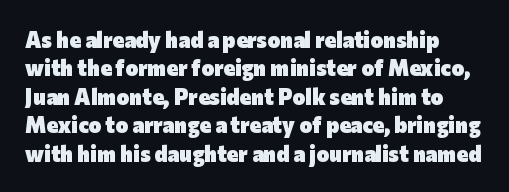
{"italic": "no", "bold": "yes", "underline": "no", "line_spacing": "normal", "line_spacing_ratio": 1.29, "letter_spacing": "normal", "letter_spacing_em": 0.0, "glyph_px": 22}
